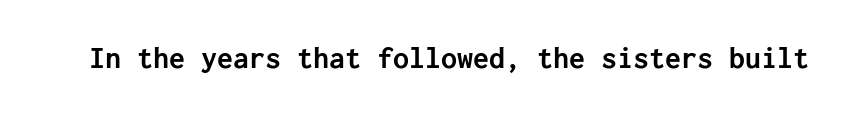
The axis of the letterforms is exactly vertical. Are there feet on the stems? There aren't — it's a sans. Check under the words: just untouched page. On the weight axis this lands at bold, roughly 700. Here the glyphs are tracked normally, forming tight word shapes.
